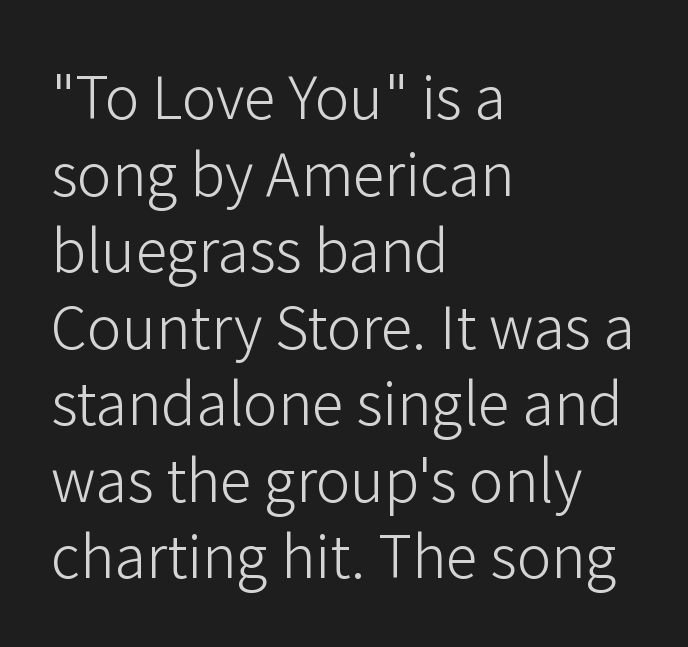
The image shows 58 px light sans-serif type, upright; set left-aligned, normal line spacing (1.32x), normal letter spacing, not underlined; low stroke contrast and a medium x-height.
